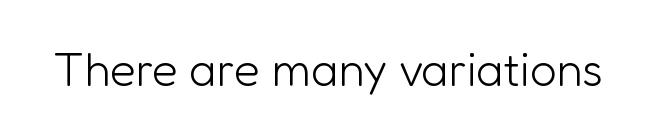
The image shows 47 px light sans-serif type, upright; set normal letter spacing, not underlined; low stroke contrast and a medium x-height.
